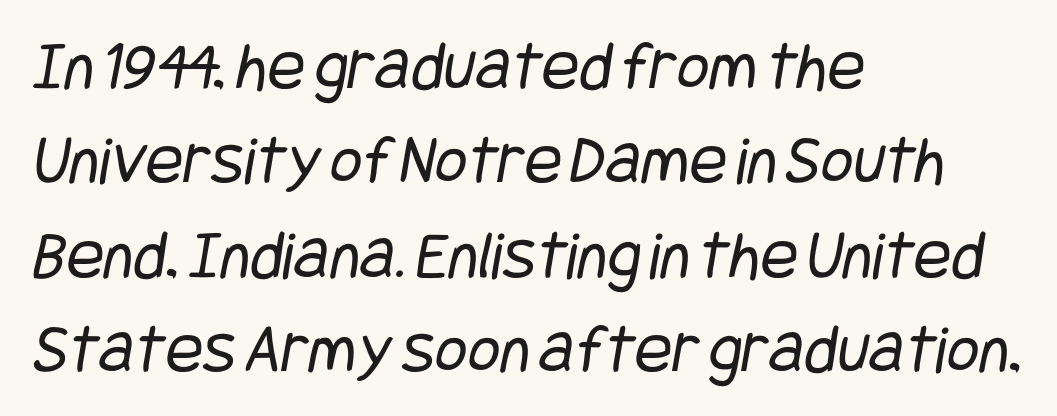
Q: Is the text bold? A: No.
Q: Is the typeface a serif or a sans-serif typeface? A: Sans-serif.
Q: Is the text underlined? A: No.
Q: How is the paragraph aligned? A: Left-aligned.
Q: Is the spacing between letters normal or unusually wide? A: Normal.
Q: Is the spacing between lines tight, normal or loose? A: Normal.
Q: Width (condensed, normal, or wide)? A: Condensed.
Q: Stroke contrast? A: Low.
Q: x-height? A: Large.
